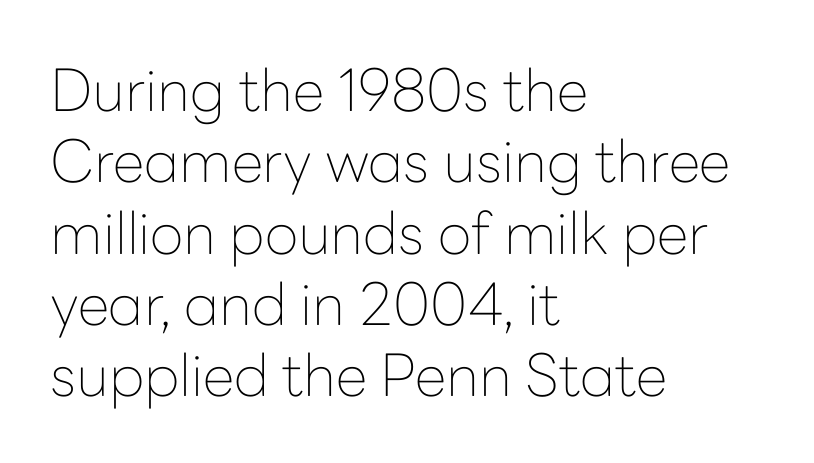
Descenders are the only things crossing below the line. Compared with a centered layout, this one pins lines to the left instead. Every character sits straight up, as roman type does. Ink coverage per letter is moderate at most. The rendering uses natural spacing where letterforms have individual widths. To sum up the face: it is a sans, with no serifs.
